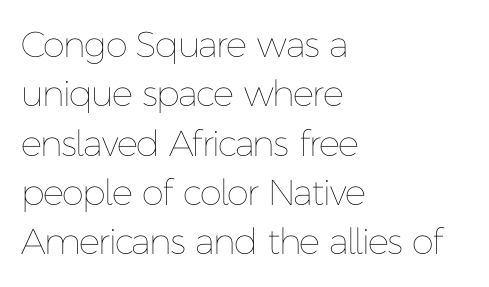
{"italic": "no", "bold": "no", "weight": "thin", "width": "normal", "stroke_contrast": "low", "x_height": "medium", "monospaced": "no", "underline": "no", "align": "left", "line_spacing": "normal", "line_spacing_ratio": 1.37, "letter_spacing": "normal", "letter_spacing_em": 0.0, "glyph_px": 36}
